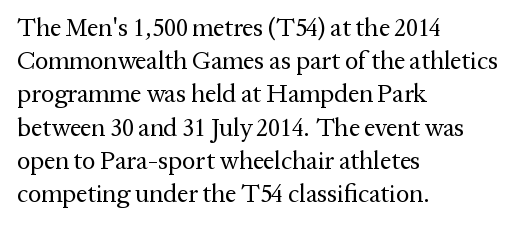
Q: Is the text bold? A: No.
Q: Is the text italic (slanted)? A: No, it is upright.
Q: Is the text underlined? A: No.
Q: How is the paragraph aligned? A: Left-aligned.
Q: Is the spacing between letters normal or unusually wide? A: Normal.
Q: Is the spacing between lines tight, normal or loose? A: Normal.
